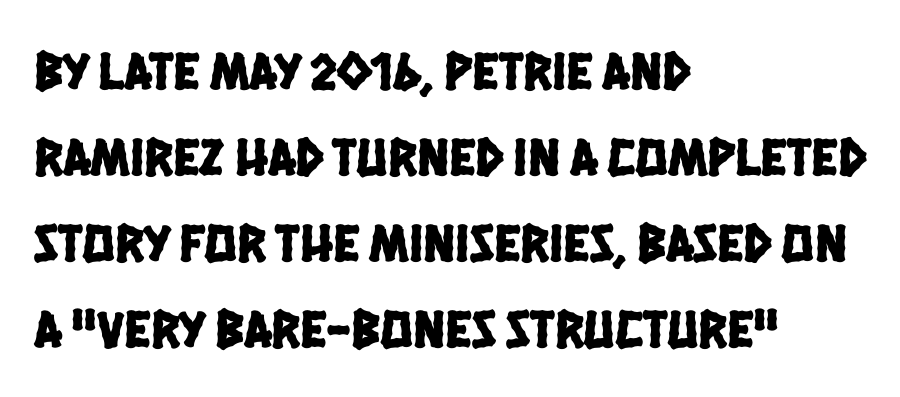
Q: Is the typeface a serif or a sans-serif typeface? A: Sans-serif.
Q: Is the text underlined? A: No.
Q: How is the paragraph aligned? A: Left-aligned.
Q: Is the spacing between letters normal or unusually wide? A: Normal.
Q: Is the spacing between lines tight, normal or loose? A: Normal.
Q: Width (condensed, normal, or wide)? A: Condensed.
Q: Stroke contrast? A: Low.
Q: x-height? A: Large.
Q: Monospaced? A: No.
